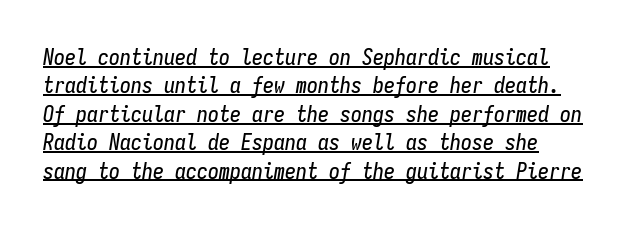
Q: Is the text italic (slanted)? A: Yes, it leans right by about 9 degrees.
Q: Is the text underlined? A: Yes.
Q: Is the spacing between letters normal or unusually wide? A: Normal.
Q: Is the spacing between lines tight, normal or loose? A: Normal.
